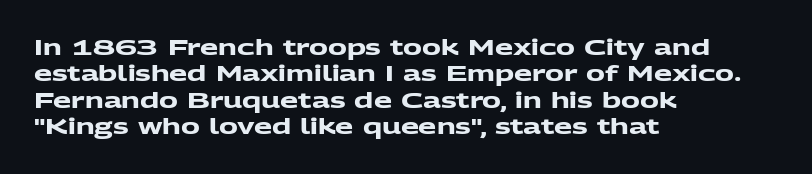
The paragraph shown leans on its left margin. Nobody touched the tracking dial on this one. Whoever set this chose a conventional vertical rhythm. Descender tails drop into unmarked territory.
